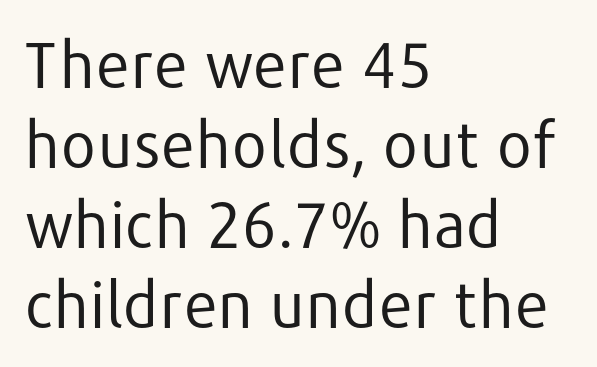
Leading: standard. Looks like regular typesetting: each glyph gets only the width it needs. In CSS terms this would be text-align: left. Each row of text sits above clean, open space. The letterforms sit shoulder to shoulder at normal distance. Is this a heavy cut? Hardly; it is regular or lighter.
